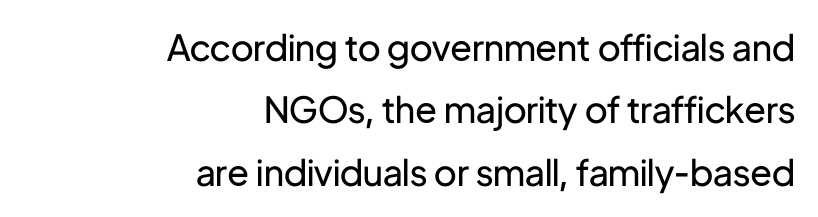
Q: Is the text bold? A: No.
Q: Is the text italic (slanted)? A: No, it is upright.
Q: Is the typeface a serif or a sans-serif typeface? A: Sans-serif.
Q: Is the text underlined? A: No.
Q: How is the paragraph aligned? A: Right-aligned.
Q: Is the spacing between letters normal or unusually wide? A: Normal.
Q: Width (condensed, normal, or wide)? A: Normal.
Q: Stroke contrast? A: Low.
Q: x-height? A: Medium.
Q: Monospaced? A: No.
